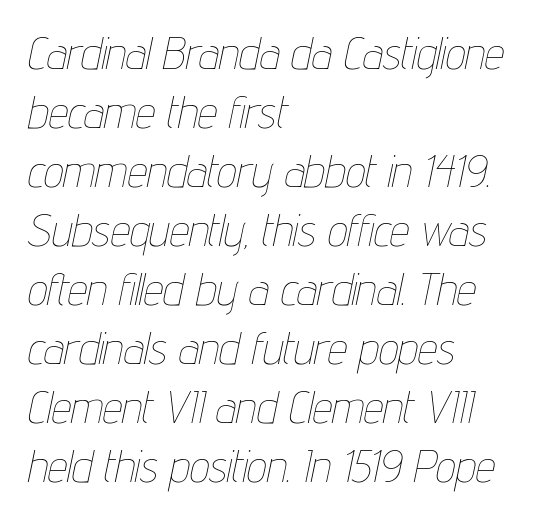
The image shows 44 px thin, condensed type, italic (leaning right); set left-aligned, normal line spacing (1.34x), normal letter spacing, not underlined; low stroke contrast and a medium x-height.
